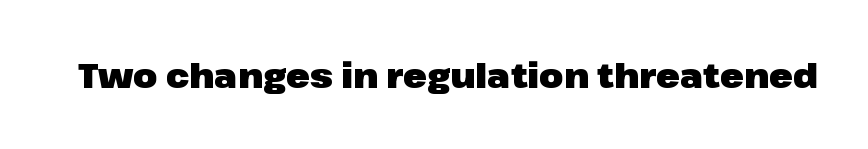
The image shows 35 px heavy sans-serif type, upright; set normal letter spacing, not underlined; low stroke contrast and a medium x-height.
